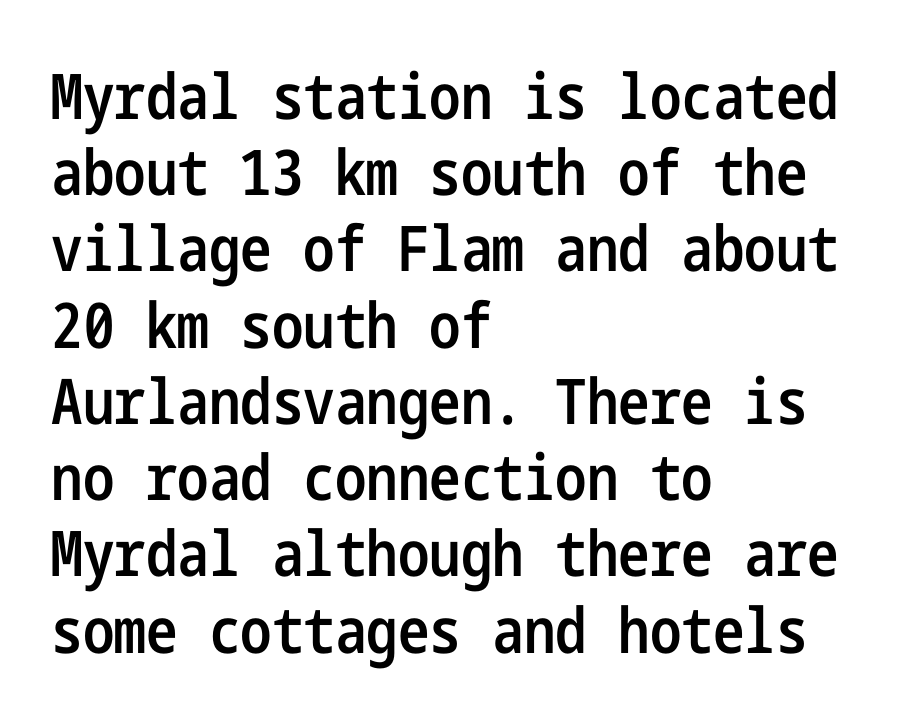
The image shows 63 px semibold, condensed sans-serif type, upright; set left-aligned, line spacing 1.21x, normal letter spacing, not underlined; low stroke contrast and a medium x-height.
